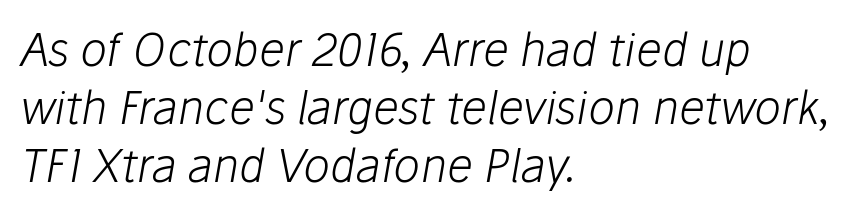
The image shows 45 px light type, italic (leaning right); set left-aligned, normal line spacing (1.29x), normal letter spacing, not underlined; low stroke contrast and a medium x-height.
